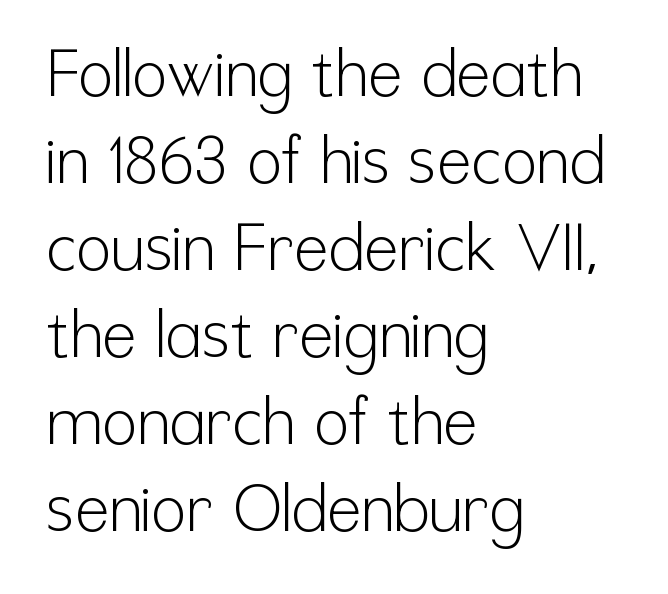
Q: Is the text bold? A: No.
Q: Is the text italic (slanted)? A: No, it is upright.
Q: Is the typeface a serif or a sans-serif typeface? A: Sans-serif.
Q: Is the text underlined? A: No.
Q: How is the paragraph aligned? A: Left-aligned.
Q: Is the spacing between letters normal or unusually wide? A: Normal.
Q: Is the spacing between lines tight, normal or loose? A: Normal.
Q: Width (condensed, normal, or wide)? A: Condensed.
Q: Stroke contrast? A: Low.
Q: x-height? A: Medium.
Q: Monospaced? A: No.
